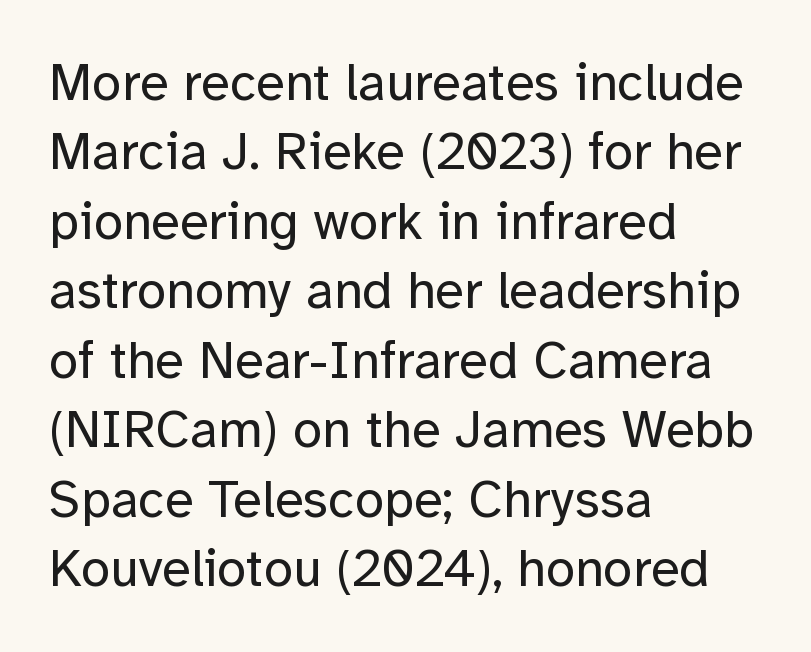
{"serif": "no", "italic": "no", "bold": "no", "weight": "regular", "width": "normal", "stroke_contrast": "low", "x_height": "medium", "monospaced": "no", "underline": "no", "align": "left", "line_spacing": "normal", "line_spacing_ratio": 1.31, "letter_spacing": "normal", "letter_spacing_em": 0.0, "glyph_px": 53}
